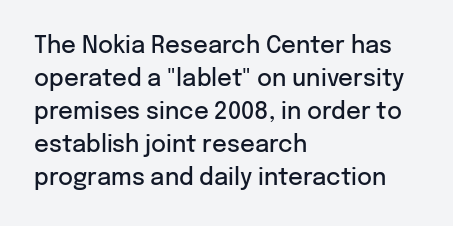
The image shows 23 px text type, upright; set left-aligned, normal line spacing (1.44x), normal letter spacing, not underlined.
